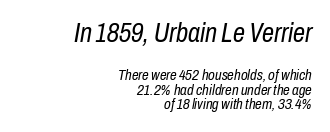
The image shows 27 px text type, italic (leaning right); set right-aligned, tight line spacing (0.98x), normal letter spacing, not underlined; the first (top) block is 1.8x larger.
